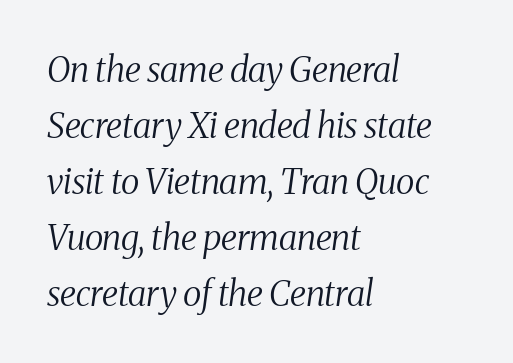
Q: Is the text bold? A: No.
Q: Is the text italic (slanted)? A: Yes, it leans right by about 8 degrees.
Q: Is the typeface a serif or a sans-serif typeface? A: Serif.
Q: Is the text underlined? A: No.
Q: How is the paragraph aligned? A: Left-aligned.
Q: Is the spacing between letters normal or unusually wide? A: Normal.
Q: Is the spacing between lines tight, normal or loose? A: Normal.
Q: Width (condensed, normal, or wide)? A: Condensed.
Q: Stroke contrast? A: Medium.
Q: x-height? A: Medium.
Q: Monospaced? A: No.
